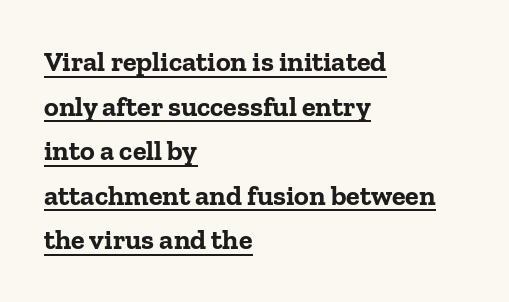
The image shows 28 px bold serif type, upright; set left-aligned, normal line spacing (1.59x), normal letter spacing, underlined; low stroke contrast and a medium x-height.
